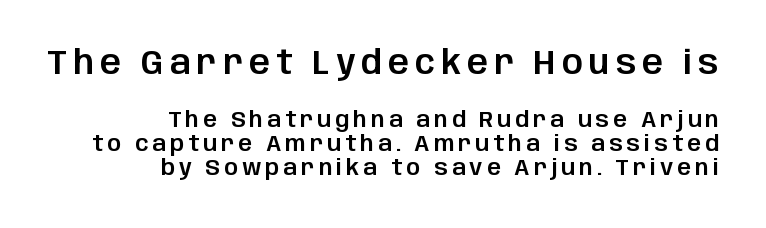
The image shows 33 px sans-serif type, upright; set right-aligned, tight line spacing (1.08x), not underlined; the first (top) block is 1.5x larger; low stroke contrast and a large x-height.
